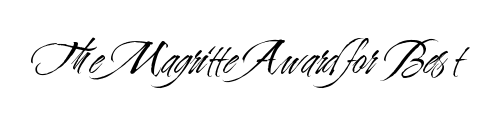
Q: Is the text bold? A: No.
Q: Is the text italic (slanted)? A: Yes.
Q: Is the typeface a serif or a sans-serif typeface? A: Sans-serif.
Q: Is the text underlined? A: No.
Q: Is the spacing between letters normal or unusually wide? A: Normal.
Q: Width (condensed, normal, or wide)? A: Condensed.
Q: Stroke contrast? A: Medium.
Q: x-height? A: Small.
Q: Monospaced? A: No.
